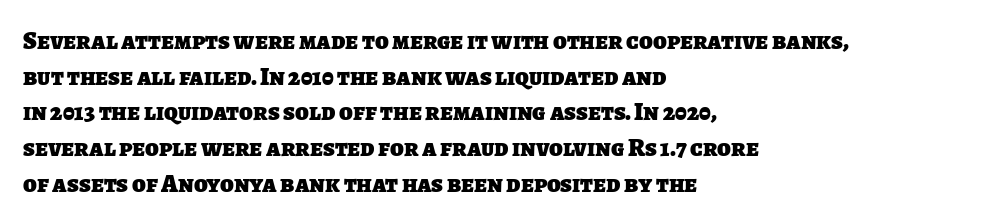
{"bold": "yes", "underline": "no", "align": "left", "line_spacing": "normal", "line_spacing_ratio": 1.43, "letter_spacing": "normal", "letter_spacing_em": 0.0, "glyph_px": 25}
